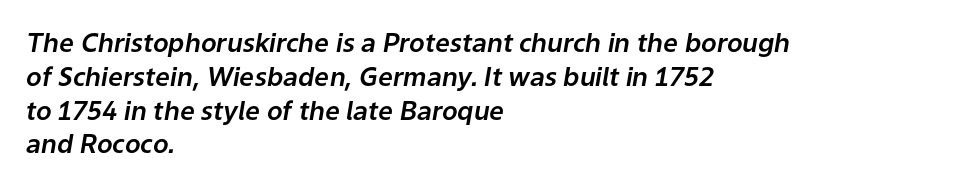
Q: Is the text italic (slanted)? A: Yes, it leans right by about 9 degrees.
Q: Is the text underlined? A: No.
Q: How is the paragraph aligned? A: Left-aligned.
Q: Is the spacing between letters normal or unusually wide? A: Normal.
Q: Is the spacing between lines tight, normal or loose? A: Normal.
